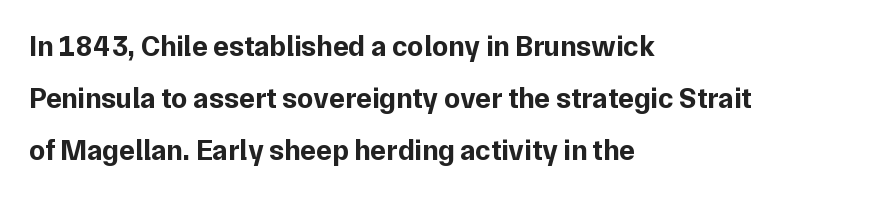
Proportional: the letters do not fall into vertical columns. In terms of letterspacing, this is plain default setting. Plenty of ink on the page — the face is bold. No italicization has been applied; the sample stays upright. This rendering features lettering with no underline. These lines are set flush left with a ragged right edge.
